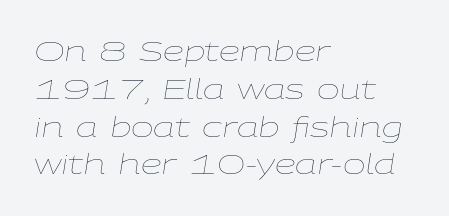
{"italic": "yes", "lean": "right", "slant_degrees": 9, "bold": "no", "underline": "no", "align": "left", "line_spacing": "normal", "line_spacing_ratio": 1.4, "letter_spacing": "normal", "letter_spacing_em": 0.0, "glyph_px": 27}
